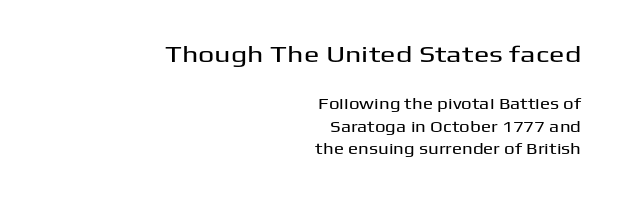
The typesetter chose a ragged-left arrangement here. Decoration check: the copy has no underline. A typesetter would call this leading conventional body-copy spacing. The rendering keeps characters at their native spacing. The specimen reads as upright at a glance. Compare the two chunks: the upper has the greater cap height.
